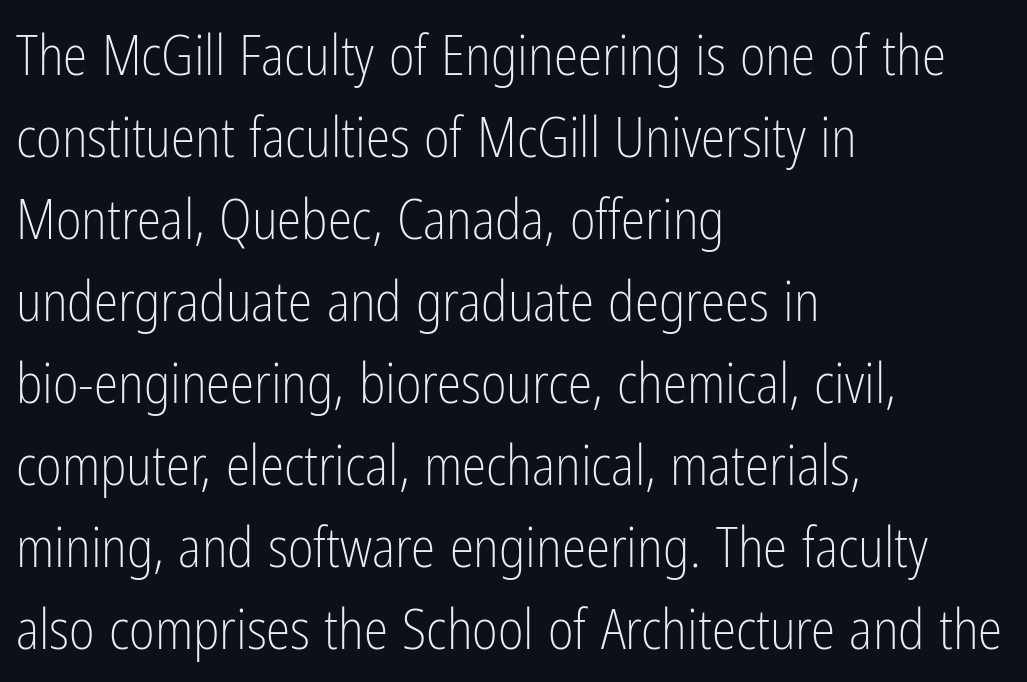
The image shows 55 px light, condensed sans-serif type, upright; set left-aligned, normal line spacing (1.49x), normal letter spacing, not underlined; low stroke contrast and a medium x-height.
